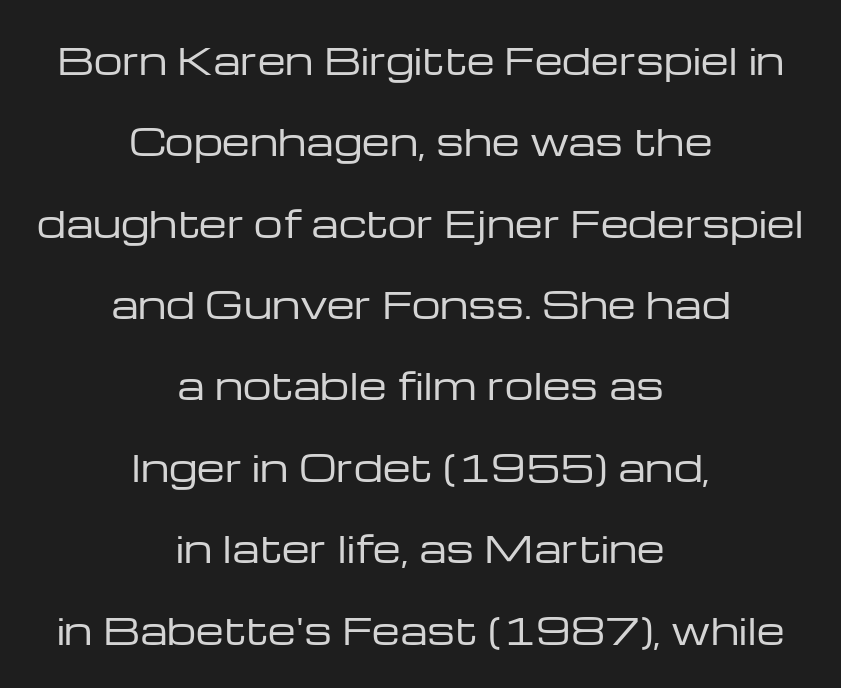
Q: Is the text bold? A: No.
Q: Is the text italic (slanted)? A: No, it is upright.
Q: Is the typeface a serif or a sans-serif typeface? A: Sans-serif.
Q: Is the text underlined? A: No.
Q: How is the paragraph aligned? A: Centered.
Q: Is the spacing between letters normal or unusually wide? A: Normal.
Q: Is the spacing between lines tight, normal or loose? A: Loose.
Q: Width (condensed, normal, or wide)? A: Wide.
Q: Stroke contrast? A: Low.
Q: x-height? A: Medium.
Q: Monospaced? A: No.
